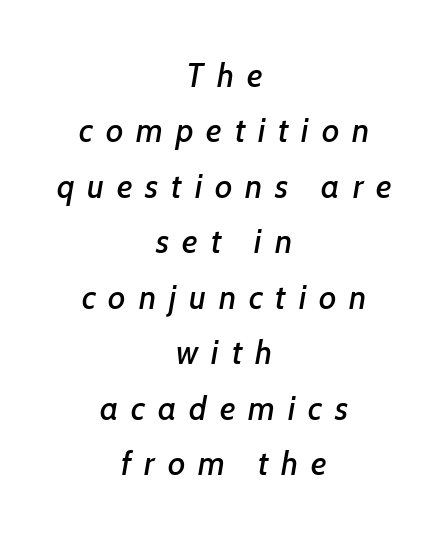
Q: Is the typeface a serif or a sans-serif typeface? A: Sans-serif.
Q: Is the text underlined? A: No.
Q: How is the paragraph aligned? A: Centered.
Q: Is the spacing between letters normal or unusually wide? A: Unusually wide.
Q: Is the spacing between lines tight, normal or loose? A: Normal.
Q: Width (condensed, normal, or wide)? A: Normal.
Q: Stroke contrast? A: Low.
Q: x-height? A: Medium.
Q: Monospaced? A: No.
